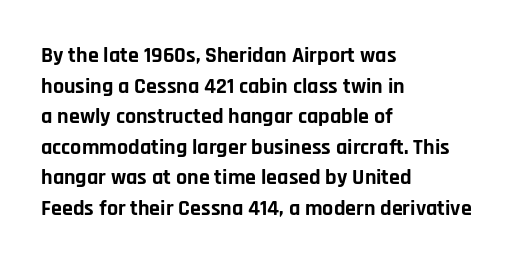
Q: Is the text bold? A: Yes.
Q: Is the text italic (slanted)? A: No, it is upright.
Q: Is the text underlined? A: No.
Q: How is the paragraph aligned? A: Left-aligned.
Q: Is the spacing between letters normal or unusually wide? A: Normal.
Q: Is the spacing between lines tight, normal or loose? A: Normal.
